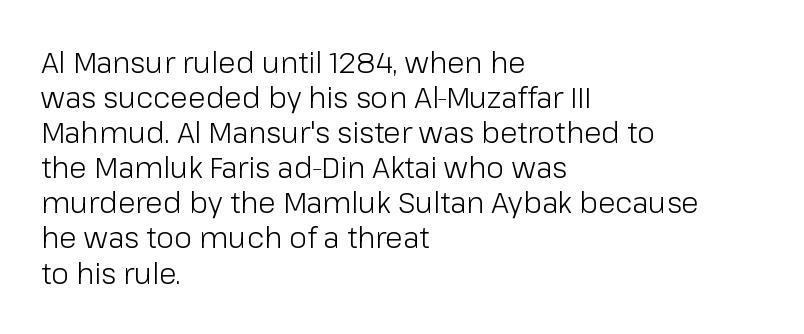
Q: Is the text bold? A: No.
Q: Is the text italic (slanted)? A: No, it is upright.
Q: Is the typeface a serif or a sans-serif typeface? A: Sans-serif.
Q: Is the text underlined? A: No.
Q: How is the paragraph aligned? A: Left-aligned.
Q: Is the spacing between letters normal or unusually wide? A: Normal.
Q: Width (condensed, normal, or wide)? A: Normal.
Q: Stroke contrast? A: Low.
Q: x-height? A: Medium.
Q: Monospaced? A: No.
